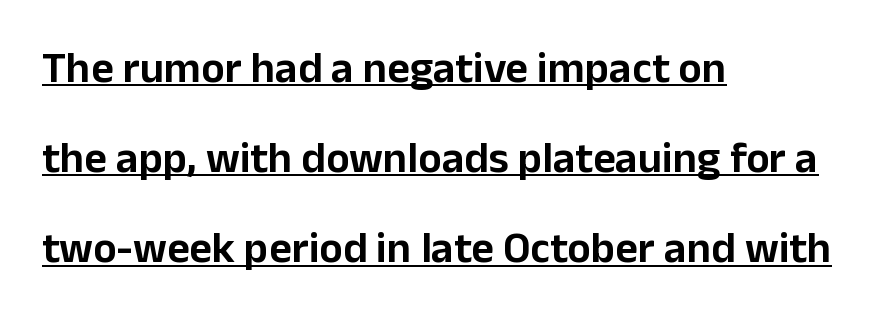
Q: Is the text italic (slanted)? A: No, it is upright.
Q: Is the typeface a serif or a sans-serif typeface? A: Sans-serif.
Q: Is the text underlined? A: Yes.
Q: How is the paragraph aligned? A: Left-aligned.
Q: Is the spacing between letters normal or unusually wide? A: Normal.
Q: Is the spacing between lines tight, normal or loose? A: Loose.
Q: Width (condensed, normal, or wide)? A: Normal.
Q: Stroke contrast? A: Low.
Q: x-height? A: Medium.
Q: Monospaced? A: No.
